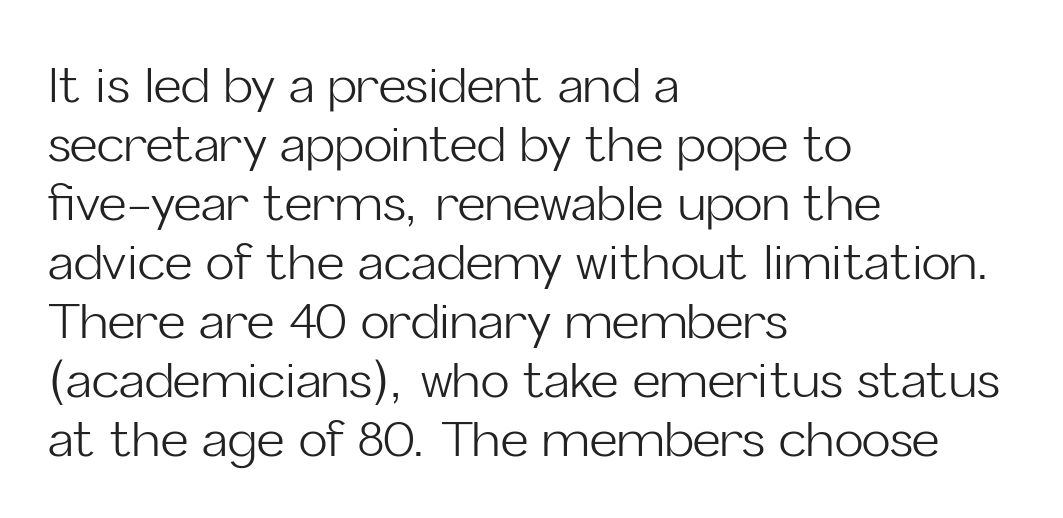
{"serif": "no", "italic": "no", "bold": "no", "weight": "light", "width": "normal", "stroke_contrast": "low", "x_height": "medium", "monospaced": "no", "underline": "no", "align": "left", "line_spacing_ratio": 1.23, "letter_spacing": "normal", "letter_spacing_em": 0.0, "glyph_px": 48}
